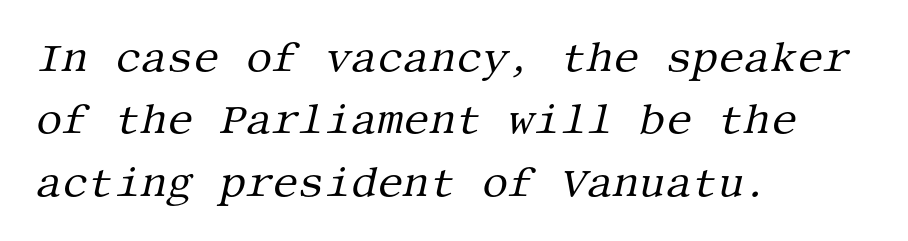
Q: Is the text bold? A: No.
Q: Is the text italic (slanted)? A: Yes, it leans right by about 13 degrees.
Q: Is the typeface a serif or a sans-serif typeface? A: Serif.
Q: Is the text underlined? A: No.
Q: How is the paragraph aligned? A: Left-aligned.
Q: Is the spacing between letters normal or unusually wide? A: Normal.
Q: Is the spacing between lines tight, normal or loose? A: Normal.
Q: Width (condensed, normal, or wide)? A: Normal.
Q: Stroke contrast? A: Medium.
Q: x-height? A: Large.
